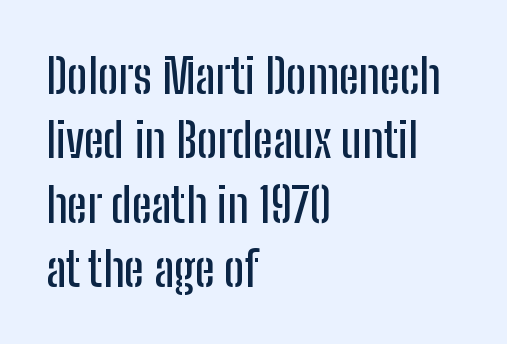
The image shows 48 px condensed sans-serif type, upright; set left-aligned, normal line spacing (1.34x), normal letter spacing, not underlined; low stroke contrast and a medium x-height.
